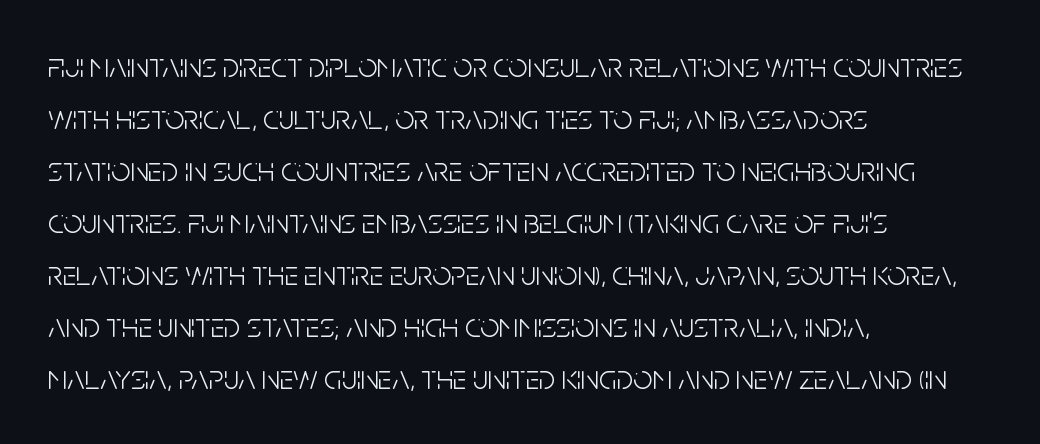
The image shows 34 px light, condensed sans-serif type, upright; set left-aligned, normal line spacing (1.53x), normal letter spacing, not underlined; low stroke contrast and a large x-height.
